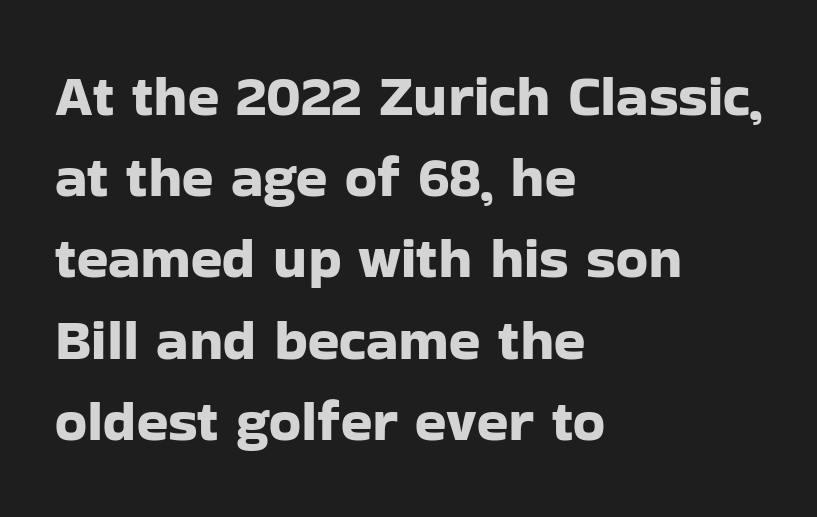
Italic? Not at all — the glyphs are vertical. Rows of type keep a routine distance in the vertical direction. Words float on clear page, feet unadorned. Looks like regular typesetting: each glyph gets only the width it needs.
